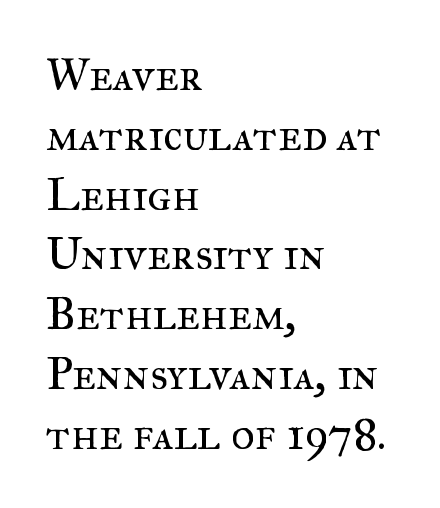
Q: Is the text bold? A: No.
Q: Is the text italic (slanted)? A: No, it is upright.
Q: Is the typeface a serif or a sans-serif typeface? A: Serif.
Q: Is the text underlined? A: No.
Q: How is the paragraph aligned? A: Left-aligned.
Q: Is the spacing between letters normal or unusually wide? A: Normal.
Q: Is the spacing between lines tight, normal or loose? A: Normal.
Q: Width (condensed, normal, or wide)? A: Normal.
Q: Stroke contrast? A: Medium.
Q: x-height? A: Small.
Q: Monospaced? A: No.
